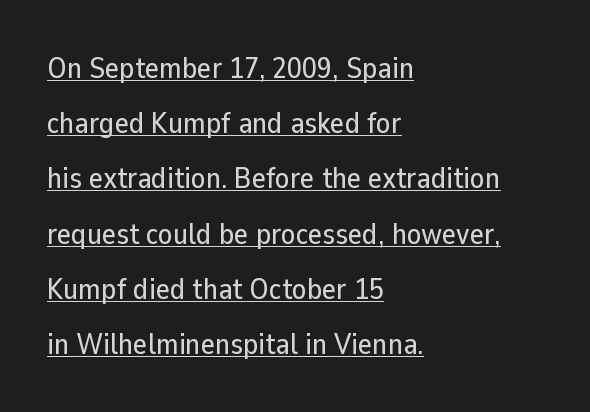
The typeface chosen for these lines omits serifs. Is this a fixed-width face? No — the glyphs have proportional, varying widths. Posture: upright roman. Which margin do the lines hug? The left one — the right edge is uneven. This rendering leaves character spacing at its baseline value.
